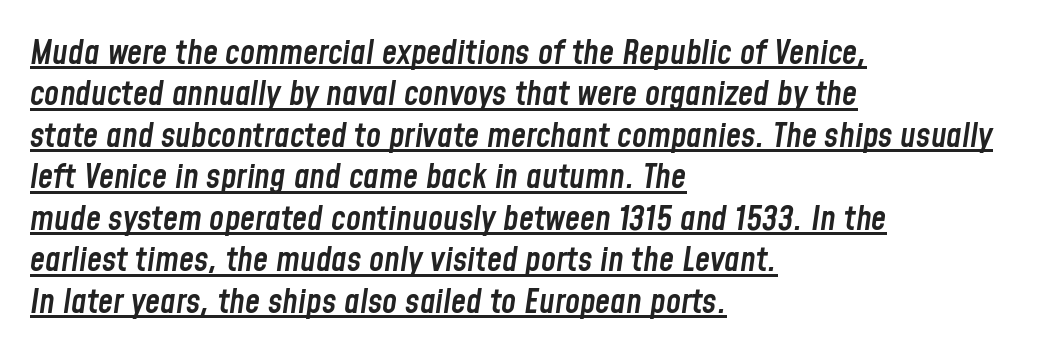
The image shows 34 px semibold, condensed type, italic (leaning right); set left-aligned, line spacing 1.22x, normal letter spacing, underlined; low stroke contrast and a medium x-height.
